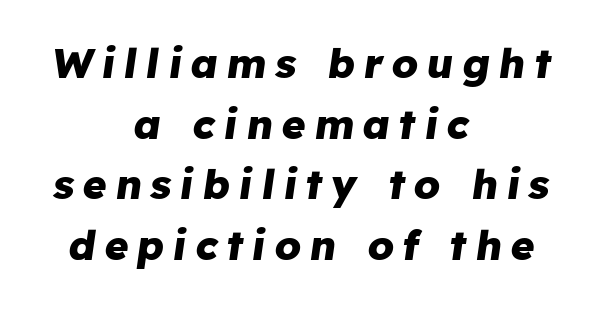
A full-strength bold gives these letters their thick strokes. The line-height multiplier appears to be the usual default. Character widths vary here, with narrow letters taking less room than wide ones. Visually the block forms a symmetrical silhouette, jagged on both flanks.
